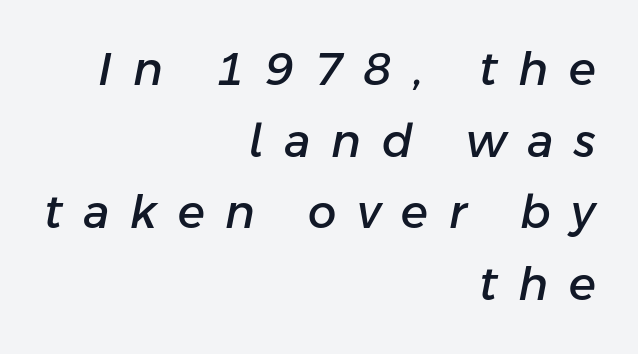
The image shows 45 px text type, italic (leaning right); set right-aligned, normal line spacing (1.59x), unusually wide letter spacing (+0.46 em), not underlined; low stroke contrast and a medium x-height.
